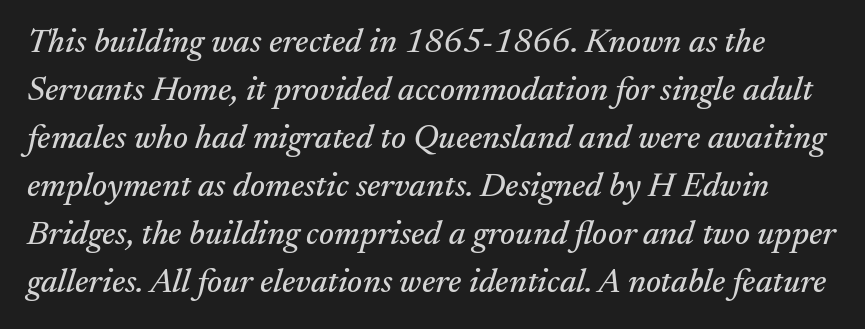
The image shows 34 px serif type, italic (leaning right); set normal line spacing (1.41x), normal letter spacing, not underlined; medium stroke contrast and a small x-height.
